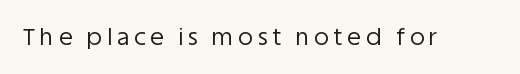
{"italic": "no", "bold": "no", "underline": "no", "letter_spacing": "wide", "letter_spacing_em": 0.21, "glyph_px": 23}
